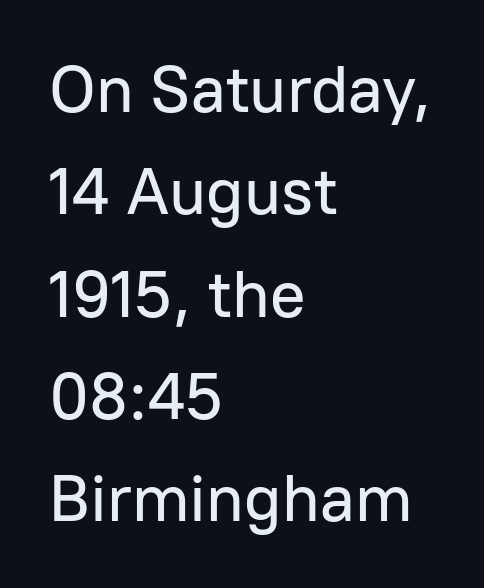
Q: Is the text italic (slanted)? A: No, it is upright.
Q: Is the typeface a serif or a sans-serif typeface? A: Sans-serif.
Q: Is the text underlined? A: No.
Q: How is the paragraph aligned? A: Left-aligned.
Q: Is the spacing between letters normal or unusually wide? A: Normal.
Q: Is the spacing between lines tight, normal or loose? A: Normal.
Q: Width (condensed, normal, or wide)? A: Normal.
Q: Stroke contrast? A: Low.
Q: x-height? A: Medium.
Q: Monospaced? A: No.
